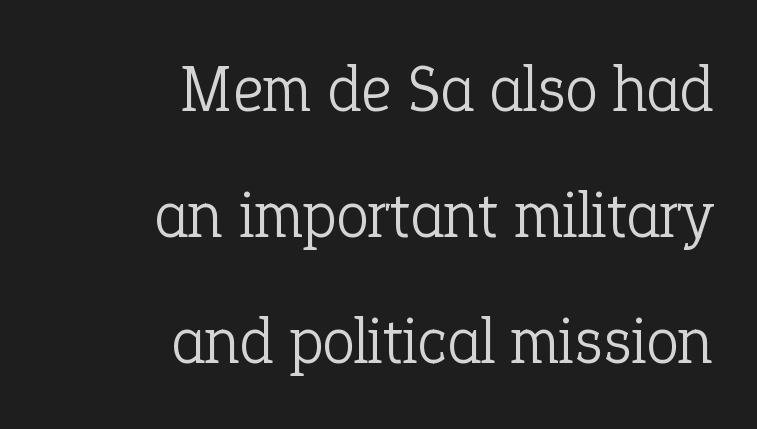
Q: Is the text bold? A: No.
Q: Is the text italic (slanted)? A: No, it is upright.
Q: Is the typeface a serif or a sans-serif typeface? A: Serif.
Q: Is the text underlined? A: No.
Q: How is the paragraph aligned? A: Right-aligned.
Q: Is the spacing between letters normal or unusually wide? A: Normal.
Q: Is the spacing between lines tight, normal or loose? A: Loose.
Q: Width (condensed, normal, or wide)? A: Normal.
Q: Stroke contrast? A: Low.
Q: x-height? A: Medium.
Q: Monospaced? A: No.
